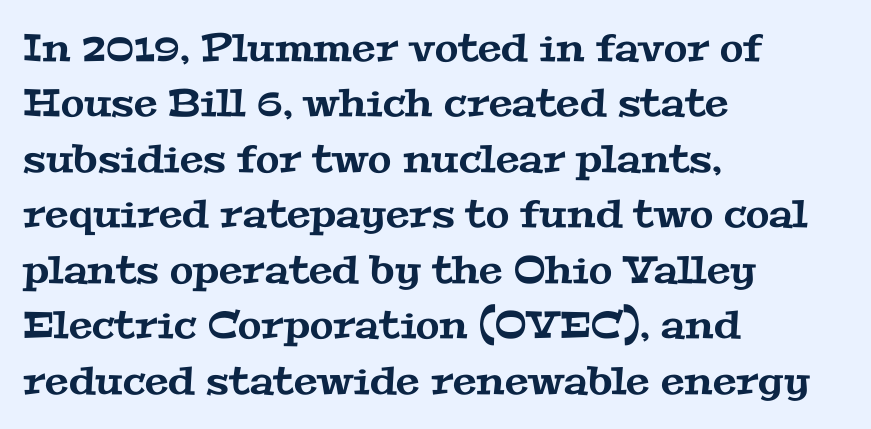
The rendering uses natural spacing where letterforms have individual widths. Nobody drew a line under any word here. Standard letterfit; no display-style spreading of the glyphs. The text block is weighted toward the left margin, trailing off unevenly rightward.
